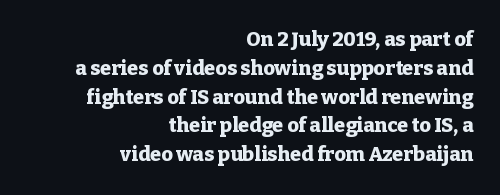
Q: Is the text bold? A: Yes.
Q: Is the text italic (slanted)? A: No, it is upright.
Q: Is the text underlined? A: No.
Q: How is the paragraph aligned? A: Right-aligned.
Q: Is the spacing between letters normal or unusually wide? A: Normal.
Q: Is the spacing between lines tight, normal or loose? A: Normal.
